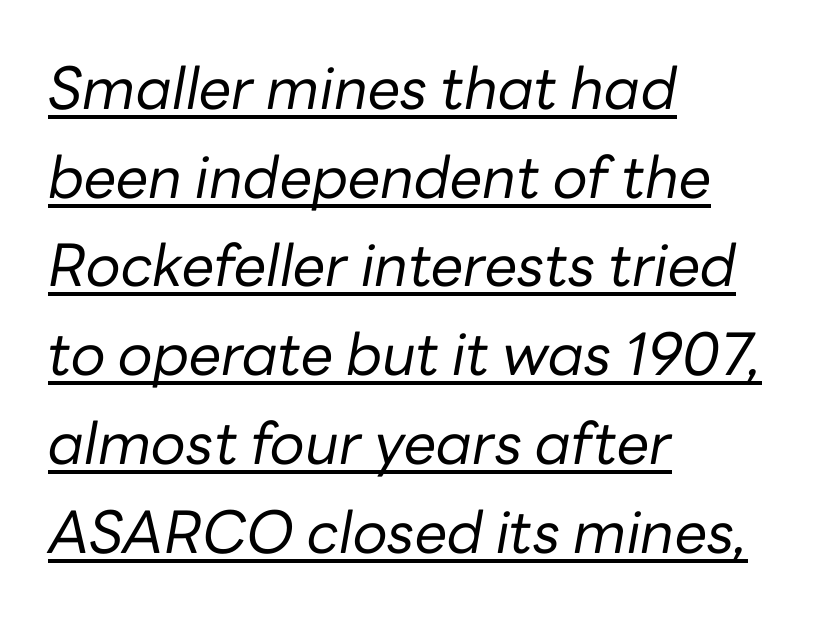
{"italic": "yes", "lean": "right", "slant_degrees": 10, "bold": "no", "weight": "regular", "width": "normal", "stroke_contrast": "low", "x_height": "medium", "monospaced": "no", "underline": "yes", "align": "left", "line_spacing": "normal", "line_spacing_ratio": 1.53, "letter_spacing": "normal", "letter_spacing_em": 0.0, "glyph_px": 58}
